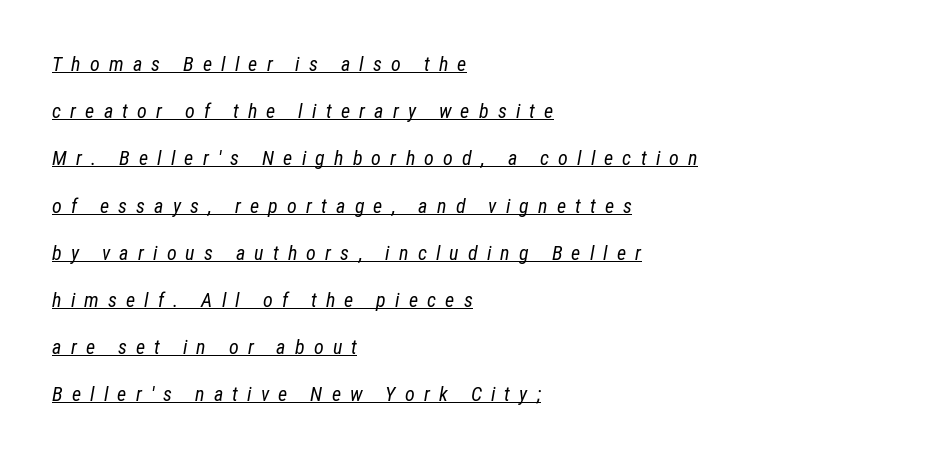
Q: Is the text bold? A: No.
Q: Is the text italic (slanted)? A: Yes, it leans right by about 12 degrees.
Q: Is the text underlined? A: Yes.
Q: How is the paragraph aligned? A: Left-aligned.
Q: Is the spacing between letters normal or unusually wide? A: Unusually wide.
Q: Is the spacing between lines tight, normal or loose? A: Loose.
